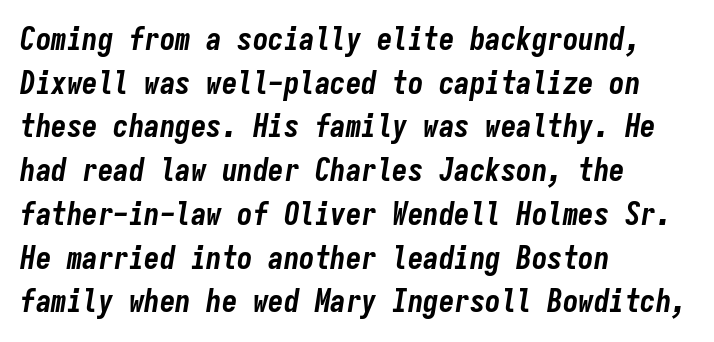
Q: Is the text bold? A: Yes.
Q: Is the text italic (slanted)? A: Yes, it leans right by about 9 degrees.
Q: Is the text underlined? A: No.
Q: How is the paragraph aligned? A: Left-aligned.
Q: Is the spacing between letters normal or unusually wide? A: Normal.
Q: Is the spacing between lines tight, normal or loose? A: Normal.
Q: Width (condensed, normal, or wide)? A: Condensed.
Q: Stroke contrast? A: Low.
Q: x-height? A: Medium.
Q: Monospaced? A: Yes.
